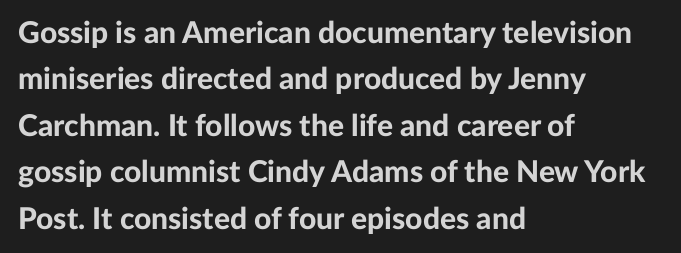
Q: Is the text bold? A: Yes.
Q: Is the text italic (slanted)? A: No, it is upright.
Q: Is the typeface a serif or a sans-serif typeface? A: Sans-serif.
Q: Is the text underlined? A: No.
Q: How is the paragraph aligned? A: Left-aligned.
Q: Is the spacing between letters normal or unusually wide? A: Normal.
Q: Is the spacing between lines tight, normal or loose? A: Normal.
Q: Width (condensed, normal, or wide)? A: Normal.
Q: Stroke contrast? A: Low.
Q: x-height? A: Medium.
Q: Monospaced? A: No.
